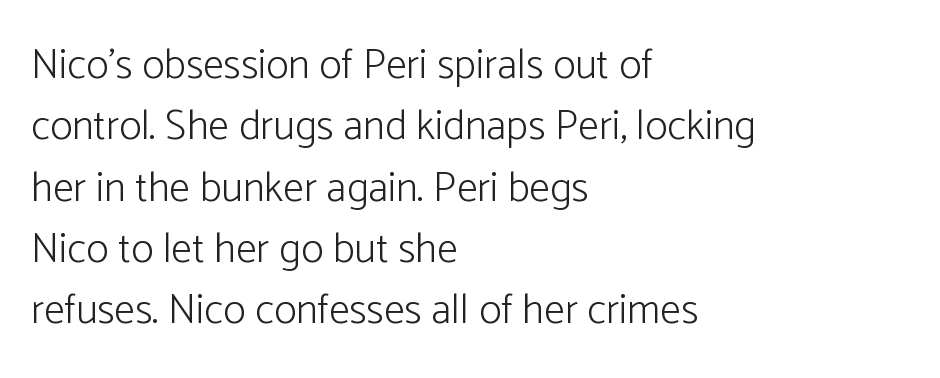
Q: Is the text bold? A: No.
Q: Is the text italic (slanted)? A: No, it is upright.
Q: Is the typeface a serif or a sans-serif typeface? A: Sans-serif.
Q: Is the text underlined? A: No.
Q: How is the paragraph aligned? A: Left-aligned.
Q: Is the spacing between letters normal or unusually wide? A: Normal.
Q: Is the spacing between lines tight, normal or loose? A: Normal.
Q: Width (condensed, normal, or wide)? A: Normal.
Q: Stroke contrast? A: Low.
Q: x-height? A: Medium.
Q: Monospaced? A: No.
